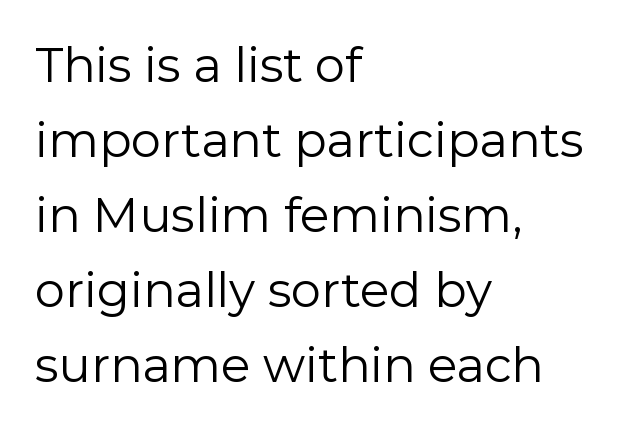
Q: Is the text bold? A: No.
Q: Is the text italic (slanted)? A: No, it is upright.
Q: Is the typeface a serif or a sans-serif typeface? A: Sans-serif.
Q: Is the text underlined? A: No.
Q: How is the paragraph aligned? A: Left-aligned.
Q: Is the spacing between letters normal or unusually wide? A: Normal.
Q: Is the spacing between lines tight, normal or loose? A: Normal.
Q: Width (condensed, normal, or wide)? A: Normal.
Q: x-height? A: Medium.
Q: Monospaced? A: No.
